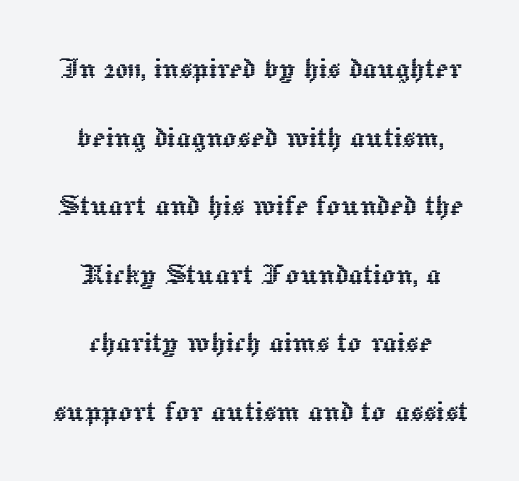
Q: Is the text italic (slanted)? A: No, it is upright.
Q: Is the text underlined? A: No.
Q: Is the spacing between letters normal or unusually wide? A: Normal.
Q: Is the spacing between lines tight, normal or loose? A: Loose.
Q: Width (condensed, normal, or wide)? A: Normal.
Q: x-height? A: Medium.
Q: Monospaced? A: No.
